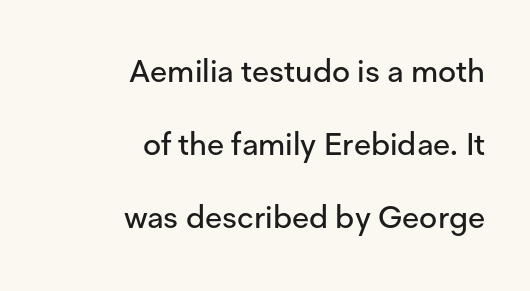
{"serif": "no", "italic": "no", "width": "normal", "stroke_contrast": "low", "x_height": "medium", "monospaced": "no", "underline": "no", "align": "right", "line_spacing": "loose", "line_spacing_ratio": 2.35, "letter_spacing": "normal", "letter_spacing_em": 0.0, "glyph_px": 31}
